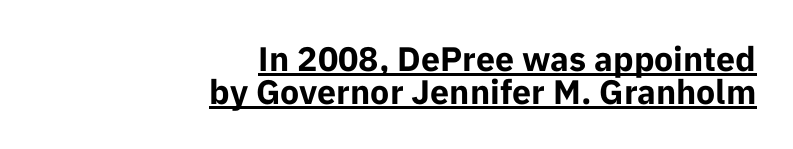
The image shows 34 px bold sans-serif type, upright; set right-aligned, tight line spacing (0.97x), normal letter spacing, underlined; low stroke contrast and a medium x-height.
